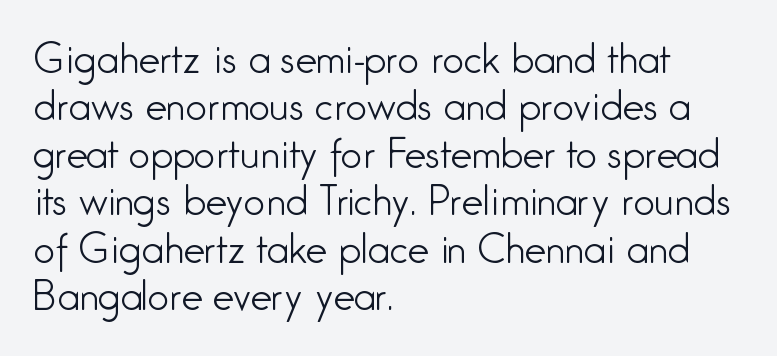
Q: Is the text bold? A: No.
Q: Is the text italic (slanted)? A: No, it is upright.
Q: Is the typeface a serif or a sans-serif typeface? A: Sans-serif.
Q: Is the text underlined? A: No.
Q: How is the paragraph aligned? A: Left-aligned.
Q: Is the spacing between letters normal or unusually wide? A: Normal.
Q: Is the spacing between lines tight, normal or loose? A: Normal.
Q: Width (condensed, normal, or wide)? A: Condensed.
Q: Stroke contrast? A: Low.
Q: x-height? A: Medium.
Q: Monospaced? A: No.
